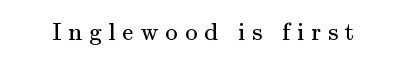
Descender tails drop into unmarked territory. Characters remain perfectly vertical along every line. Weight: not bold — regular or lighter. The rendering inserts visible extra space after every character.
